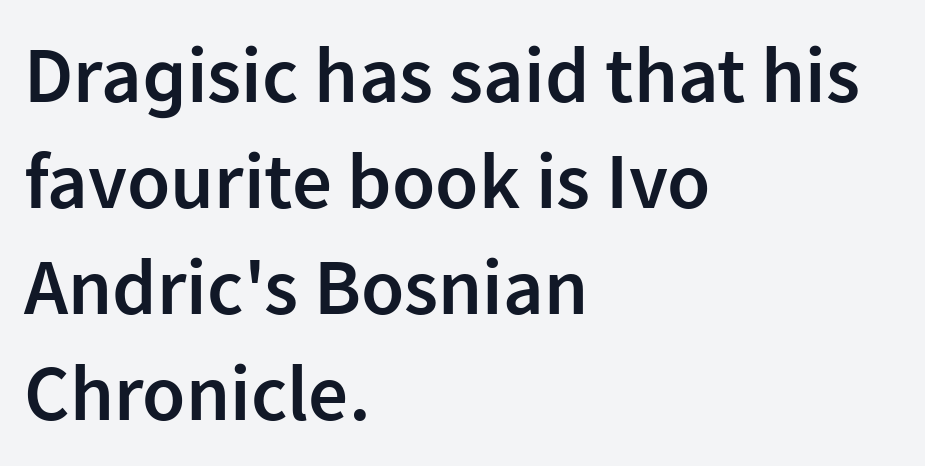
Q: Is the text bold? A: Semi-bold.
Q: Is the text italic (slanted)? A: No, it is upright.
Q: Is the typeface a serif or a sans-serif typeface? A: Sans-serif.
Q: Is the text underlined? A: No.
Q: How is the paragraph aligned? A: Left-aligned.
Q: Is the spacing between letters normal or unusually wide? A: Normal.
Q: Is the spacing between lines tight, normal or loose? A: Normal.
Q: Width (condensed, normal, or wide)? A: Normal.
Q: Stroke contrast? A: Low.
Q: x-height? A: Medium.
Q: Monospaced? A: No.
